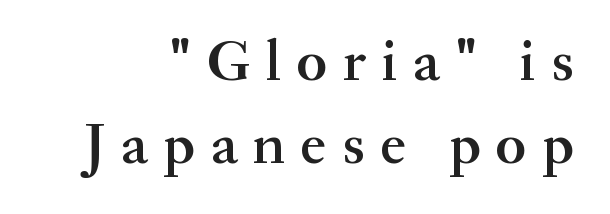
Look at the tracking — it's clearly loosened, letters drifting apart. Unlike italic type, these characters show no tilt at all. The rendering shows small feet on the letterforms — a serif design. Notice the strokes are somewhat thickened but not fully heavy: this is a semibold. Regular leading. Decoration check: the copy has no underline.
